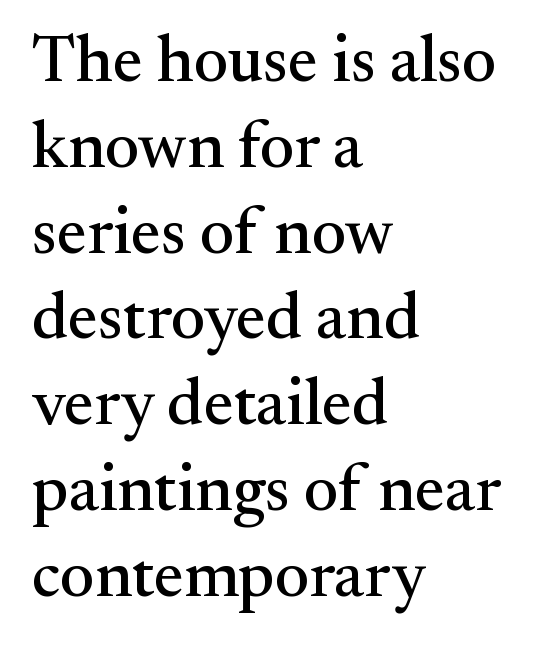
Q: Is the text italic (slanted)? A: No, it is upright.
Q: Is the typeface a serif or a sans-serif typeface? A: Serif.
Q: Is the text underlined? A: No.
Q: How is the paragraph aligned? A: Left-aligned.
Q: Is the spacing between letters normal or unusually wide? A: Normal.
Q: Is the spacing between lines tight, normal or loose? A: Normal.
Q: Width (condensed, normal, or wide)? A: Normal.
Q: Stroke contrast? A: Medium.
Q: x-height? A: Small.
Q: Monospaced? A: No.
